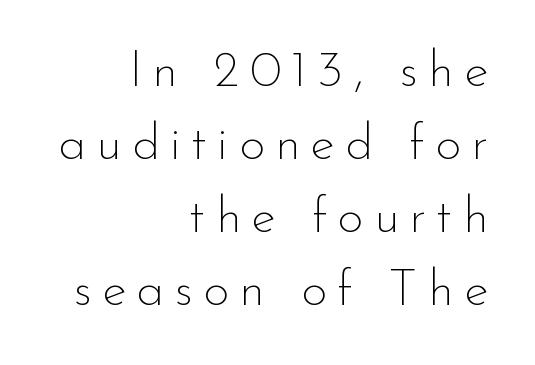
Q: Is the text bold? A: No.
Q: Is the text italic (slanted)? A: No, it is upright.
Q: Is the typeface a serif or a sans-serif typeface? A: Sans-serif.
Q: Is the text underlined? A: No.
Q: How is the paragraph aligned? A: Right-aligned.
Q: Is the spacing between letters normal or unusually wide? A: Unusually wide.
Q: Is the spacing between lines tight, normal or loose? A: Normal.
Q: Width (condensed, normal, or wide)? A: Normal.
Q: Stroke contrast? A: Low.
Q: x-height? A: Small.
Q: Monospaced? A: No.
